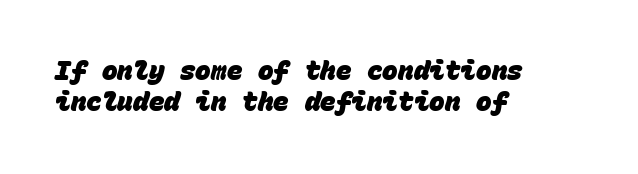
The image shows 26 px bold type; set left-aligned, line spacing 1.21x, normal letter spacing, not underlined.
